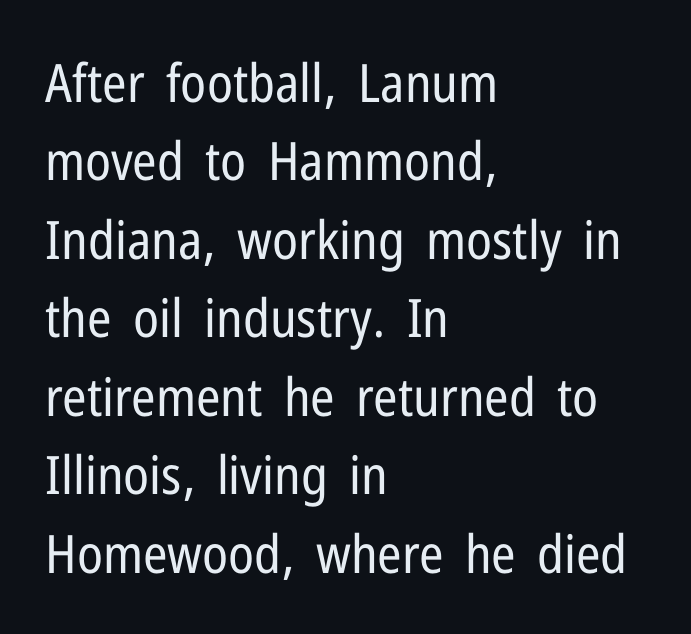
The image shows 53 px regular-weight, condensed sans-serif type, upright; set left-aligned, normal line spacing (1.48x), normal letter spacing, not underlined; low stroke contrast and a medium x-height.
